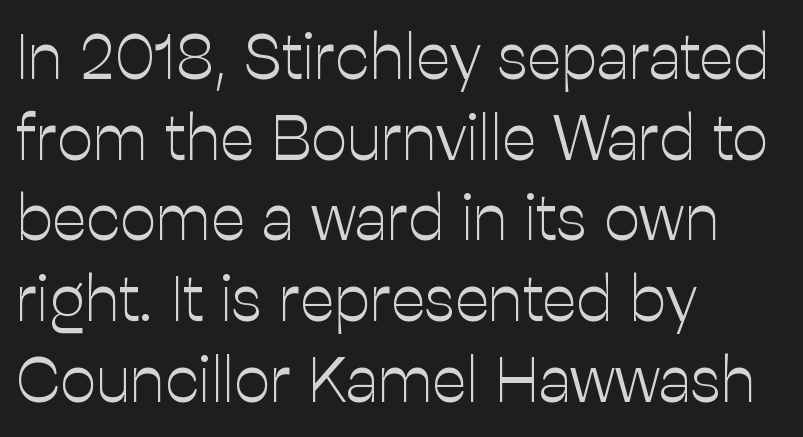
{"serif": "no", "italic": "no", "bold": "no", "weight": "light", "width": "normal", "stroke_contrast": "low", "x_height": "medium", "monospaced": "no", "underline": "no", "align": "left", "line_spacing": "normal", "line_spacing_ratio": 1.26, "letter_spacing": "normal", "letter_spacing_em": 0.0, "glyph_px": 64}
